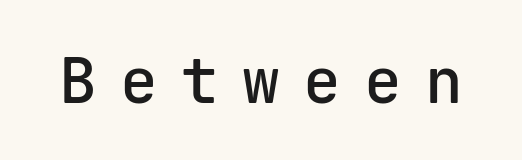
The image shows 63 px semibold sans-serif type, upright, monospaced; set unusually wide letter spacing (+0.37 em), not underlined; low stroke contrast and a medium x-height.
